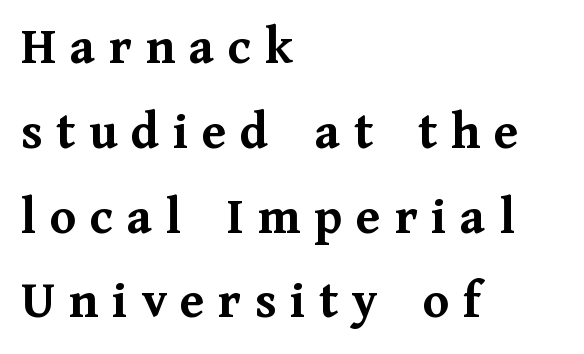
These lines have a slow, spaced-out rhythm from letter to letter. You'd pick this weight for a headline — it's a proper bold. Bare-footed words on every line. If you drew a line through each stem, it would be perfectly vertical.
